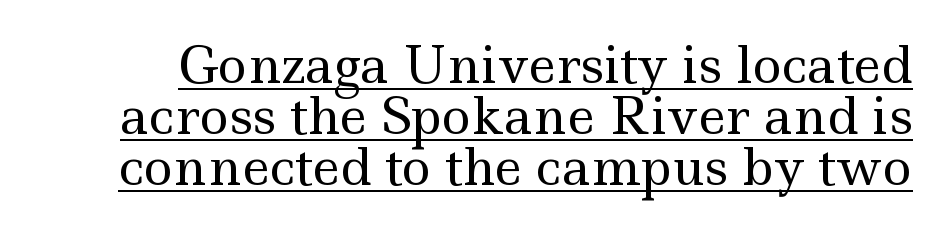
Do the characters align in a grid? No, the font is proportional. The lettering holds an erect, upright posture throughout. Decoration check: the copy is underlined. In terms of letterform style, serifs are clearly present. This is not heavy type; no bold has been used.
